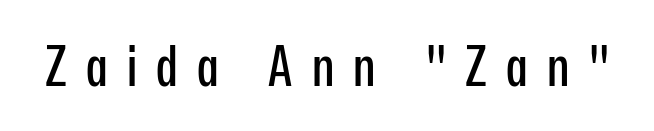
A sans-serif font was chosen for this passage. Type without underlining. Posture: straight, roman, zero tilt. Proportional: the letters do not fall into vertical columns. The letters are spread apart with noticeably loose tracking.
